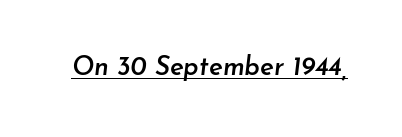
{"italic": "yes", "lean": "right", "slant_degrees": 7, "bold": "semi", "underline": "yes", "letter_spacing": "normal", "letter_spacing_em": 0.0, "glyph_px": 26}
